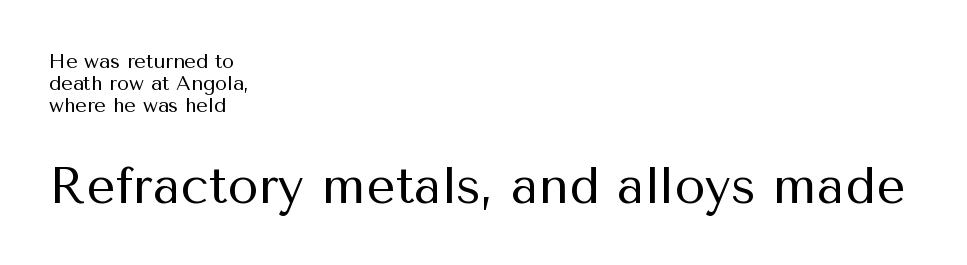
A student would call this left alignment; a typographer would say flush left, rag right. Here the designer chose a conventional face with non-uniform glyph widths. Size contrast runs from small at the top to large at the bottom. Letters rest on an invisible, unmarked baseline. The characters display no serif detailing; their extremities are plain.
